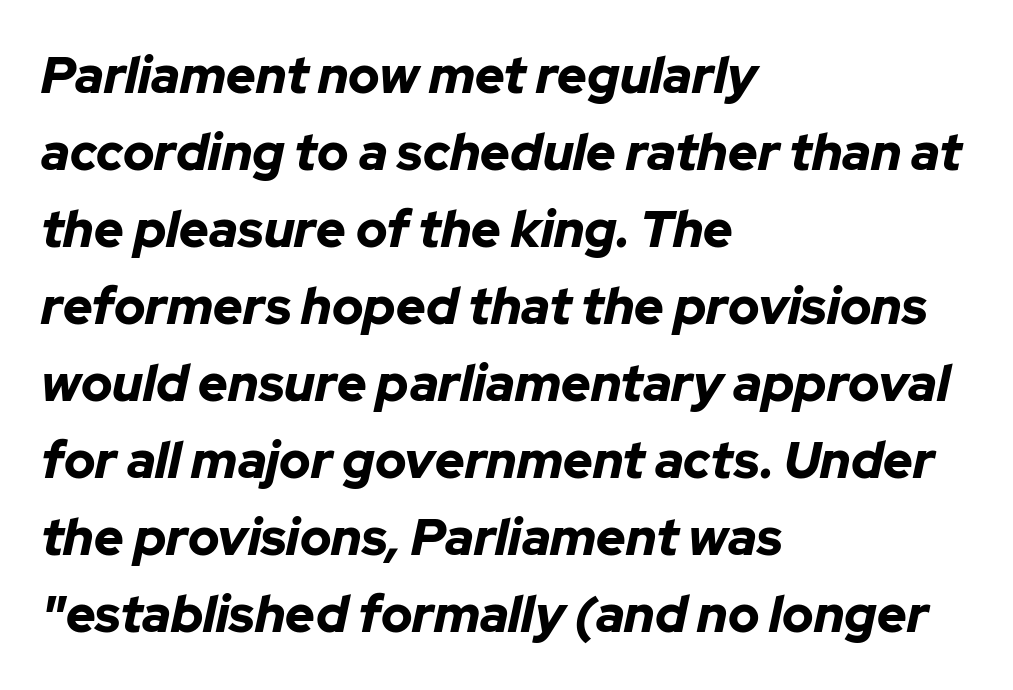
{"italic": "yes", "lean": "right", "slant_degrees": 12, "bold": "yes", "weight": "bold", "width": "normal", "stroke_contrast": "low", "x_height": "medium", "monospaced": "no", "underline": "no", "align": "left", "line_spacing": "normal", "line_spacing_ratio": 1.51, "letter_spacing": "normal", "letter_spacing_em": 0.0, "glyph_px": 51}
